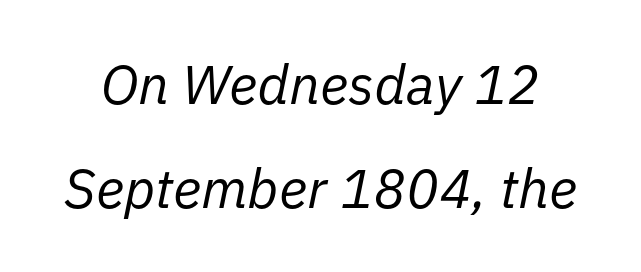
{"italic": "yes", "lean": "right", "slant_degrees": 11, "bold": "no", "weight": "regular", "width": "normal", "stroke_contrast": "low", "x_height": "medium", "monospaced": "no", "underline": "no", "line_spacing": "loose", "line_spacing_ratio": 1.9, "letter_spacing": "normal", "letter_spacing_em": 0.0, "glyph_px": 55}
